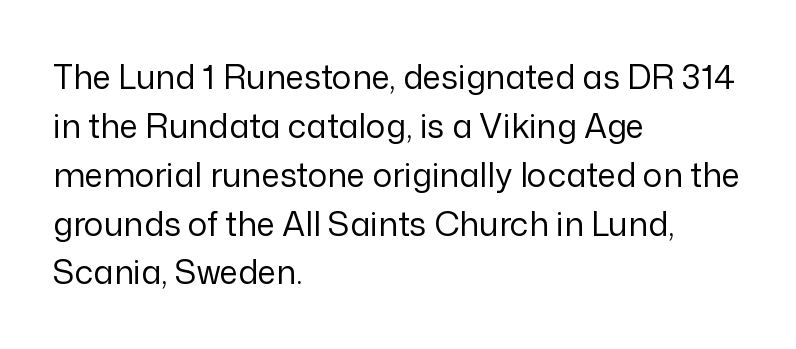
Q: Is the text bold? A: No.
Q: Is the text italic (slanted)? A: No, it is upright.
Q: Is the typeface a serif or a sans-serif typeface? A: Sans-serif.
Q: Is the text underlined? A: No.
Q: How is the paragraph aligned? A: Left-aligned.
Q: Is the spacing between letters normal or unusually wide? A: Normal.
Q: Is the spacing between lines tight, normal or loose? A: Normal.
Q: Width (condensed, normal, or wide)? A: Normal.
Q: Stroke contrast? A: Low.
Q: x-height? A: Medium.
Q: Monospaced? A: No.
